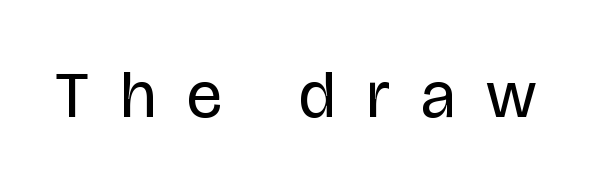
Q: Is the text bold? A: No.
Q: Is the text italic (slanted)? A: No, it is upright.
Q: Is the typeface a serif or a sans-serif typeface? A: Sans-serif.
Q: Is the text underlined? A: No.
Q: Is the spacing between letters normal or unusually wide? A: Unusually wide.
Q: Width (condensed, normal, or wide)? A: Condensed.
Q: Stroke contrast? A: Low.
Q: x-height? A: Large.
Q: Monospaced? A: No.
